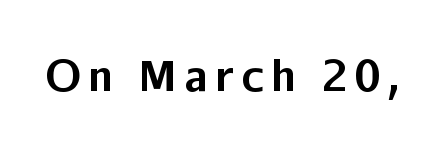
The image shows 41 px bold sans-serif type, upright; set not underlined; low stroke contrast and a medium x-height.
